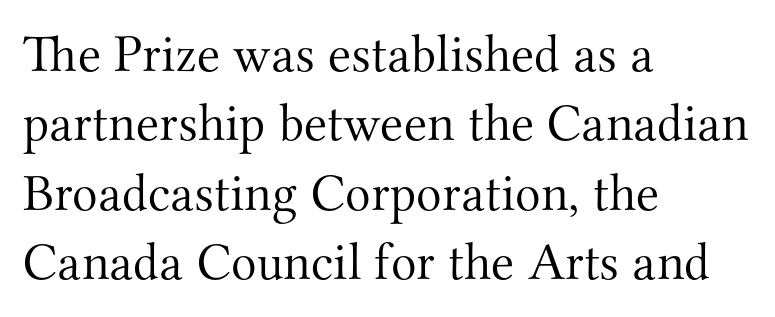
{"serif": "yes", "italic": "no", "bold": "no", "weight": "light", "width": "normal", "stroke_contrast": "medium", "x_height": "small", "monospaced": "no", "underline": "no", "align": "left", "line_spacing": "normal", "line_spacing_ratio": 1.31, "letter_spacing": "normal", "letter_spacing_em": 0.0, "glyph_px": 53}
